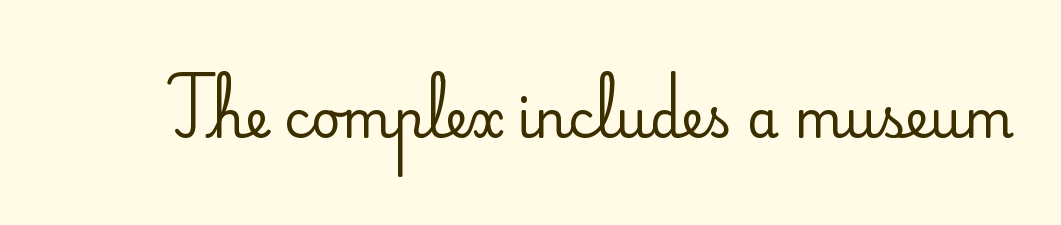
The image shows 51 px serif type, upright; set normal letter spacing, not underlined; medium stroke contrast and a small x-height.
